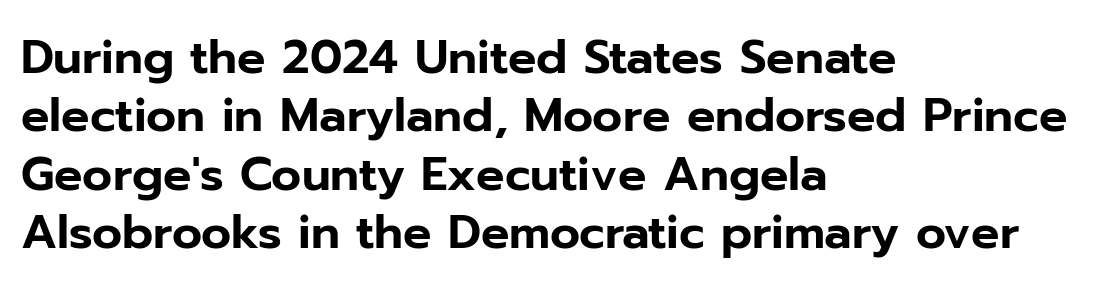
Q: Is the text italic (slanted)? A: No, it is upright.
Q: Is the typeface a serif or a sans-serif typeface? A: Sans-serif.
Q: Is the text underlined? A: No.
Q: How is the paragraph aligned? A: Left-aligned.
Q: Is the spacing between letters normal or unusually wide? A: Normal.
Q: Width (condensed, normal, or wide)? A: Normal.
Q: Stroke contrast? A: Low.
Q: x-height? A: Medium.
Q: Monospaced? A: No.
